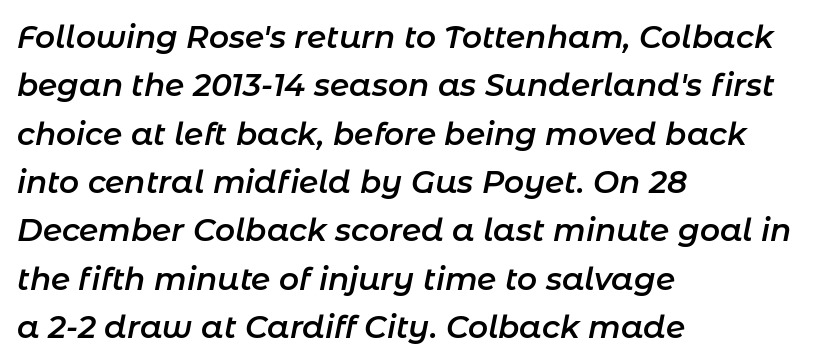
{"italic": "yes", "lean": "right", "slant_degrees": 11, "bold": "semi", "weight": "semibold", "width": "normal", "stroke_contrast": "low", "x_height": "medium", "monospaced": "no", "underline": "no", "align": "left", "line_spacing": "normal", "line_spacing_ratio": 1.56, "letter_spacing": "normal", "letter_spacing_em": 0.0, "glyph_px": 31}
